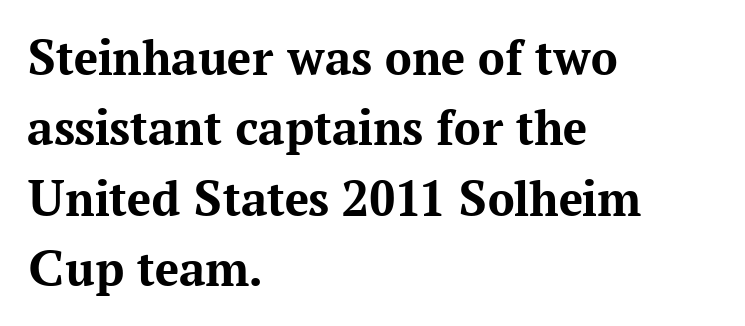
The image shows 53 px bold serif type, upright; set left-aligned, normal line spacing (1.33x), normal letter spacing, not underlined; medium stroke contrast and a medium x-height.
